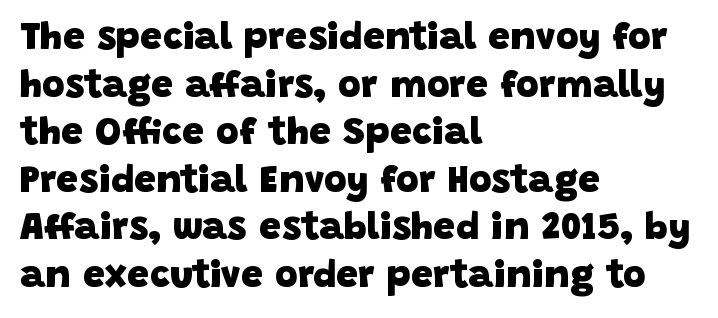
Q: Is the text bold? A: Yes.
Q: Is the typeface a serif or a sans-serif typeface? A: Sans-serif.
Q: Is the text underlined? A: No.
Q: How is the paragraph aligned? A: Left-aligned.
Q: Is the spacing between letters normal or unusually wide? A: Normal.
Q: Width (condensed, normal, or wide)? A: Normal.
Q: Stroke contrast? A: Low.
Q: x-height? A: Large.
Q: Monospaced? A: No.
